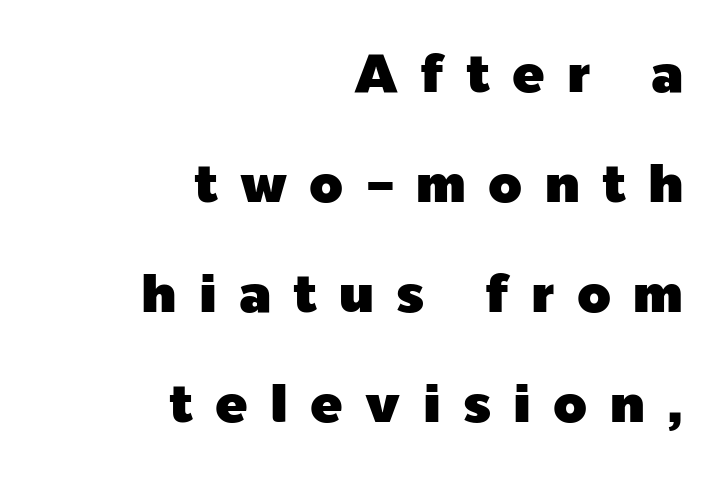
Q: Is the text italic (slanted)? A: No, it is upright.
Q: Is the typeface a serif or a sans-serif typeface? A: Sans-serif.
Q: Is the text underlined? A: No.
Q: How is the paragraph aligned? A: Right-aligned.
Q: Is the spacing between letters normal or unusually wide? A: Unusually wide.
Q: Is the spacing between lines tight, normal or loose? A: Loose.
Q: Width (condensed, normal, or wide)? A: Normal.
Q: x-height? A: Medium.
Q: Monospaced? A: No.
